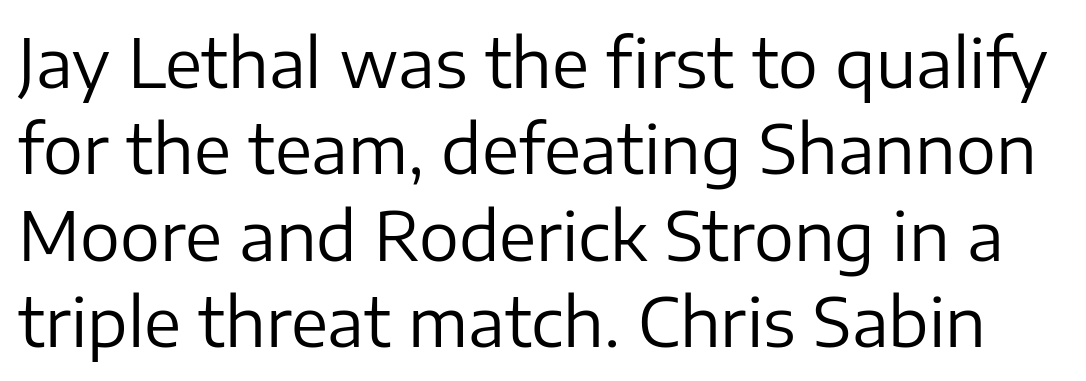
{"serif": "no", "italic": "no", "bold": "no", "weight": "regular", "width": "normal", "stroke_contrast": "low", "x_height": "medium", "monospaced": "no", "underline": "no", "line_spacing": "normal", "line_spacing_ratio": 1.29, "letter_spacing": "normal", "letter_spacing_em": 0.0, "glyph_px": 67}
